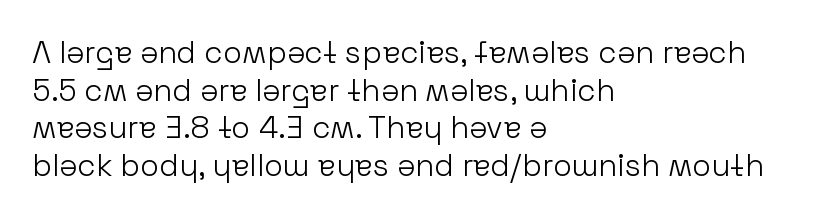
Character widths vary here, with narrow letters taking less room than wide ones. Grotesque or geometric, the face here clearly has no serifs. The strokes carry an ordinary text weight at most. Layout note: lines flush left. The glyphs are unaccompanied by any horizontal stroke below them.
